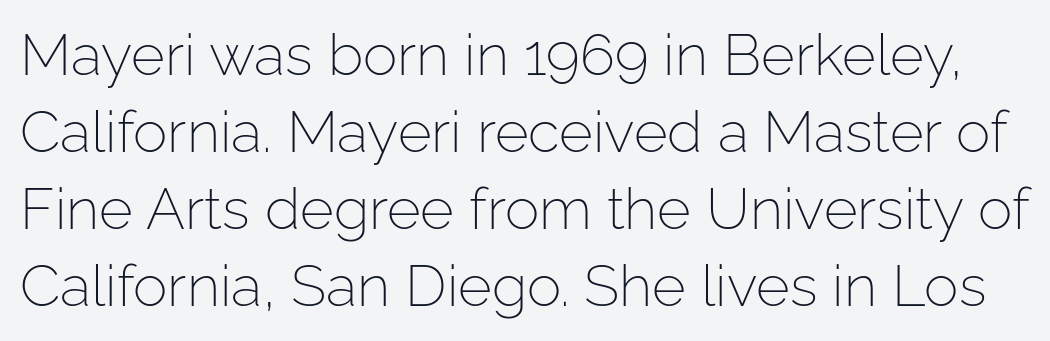
The image shows 58 px light sans-serif type, upright; set normal line spacing (1.33x), normal letter spacing, not underlined; low stroke contrast and a medium x-height.
